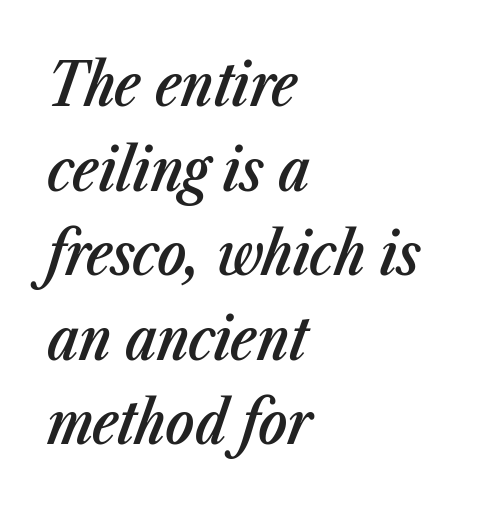
Q: Is the text bold? A: Semi-bold.
Q: Is the text italic (slanted)? A: Yes, it leans right by about 23 degrees.
Q: Is the text underlined? A: No.
Q: How is the paragraph aligned? A: Left-aligned.
Q: Is the spacing between letters normal or unusually wide? A: Normal.
Q: Is the spacing between lines tight, normal or loose? A: Normal.
Q: Width (condensed, normal, or wide)? A: Condensed.
Q: Stroke contrast? A: Low.
Q: x-height? A: Medium.
Q: Monospaced? A: No.
